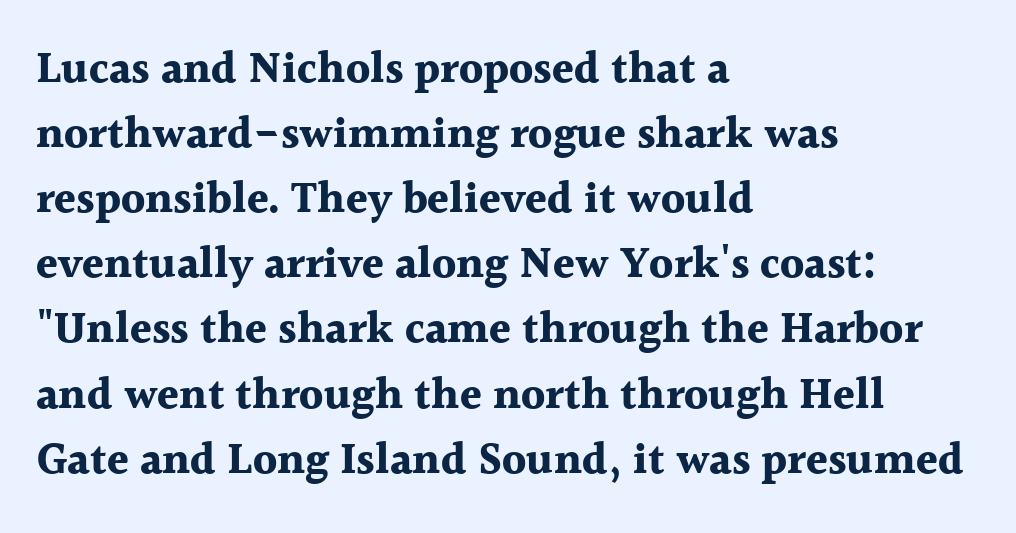
Descenders are the only things crossing below the line. Plenty of ink on the page — the face is bold. Glyph-to-glyph distance matches everyday printed text. Here the designer chose a conventional face with non-uniform glyph widths. Alignment: flush left. The font family rendered here belongs to the serif group.
